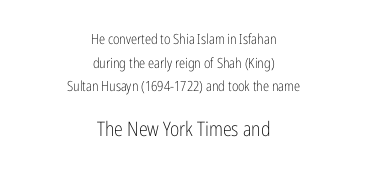
{"italic": "no", "bold": "no", "underline": "no", "align": "center", "line_spacing": "normal", "line_spacing_ratio": 1.69, "letter_spacing": "normal", "letter_spacing_em": 0.0, "larger_block": "second", "size_ratio": 1.43, "glyph_px": 20}
